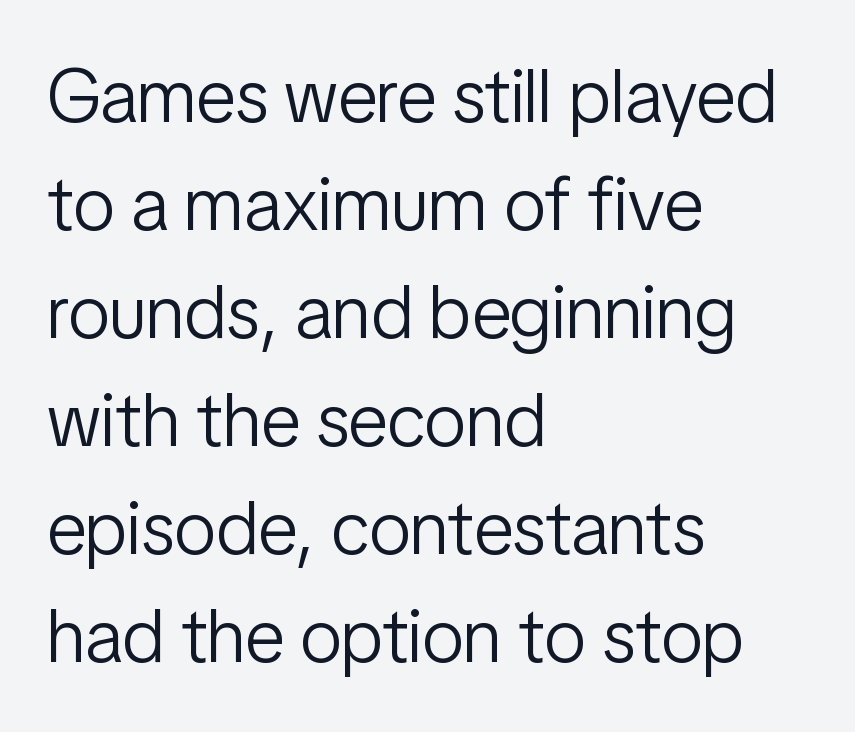
Notice how the stems are strictly vertical — no italics here. Words float on clear page, feet unadorned. Notice how descenders clear the ascenders below comfortably — that's standard leading. Character widths vary here, with narrow letters taking less room than wide ones. The face used here is rendered with its standard letterfit.
